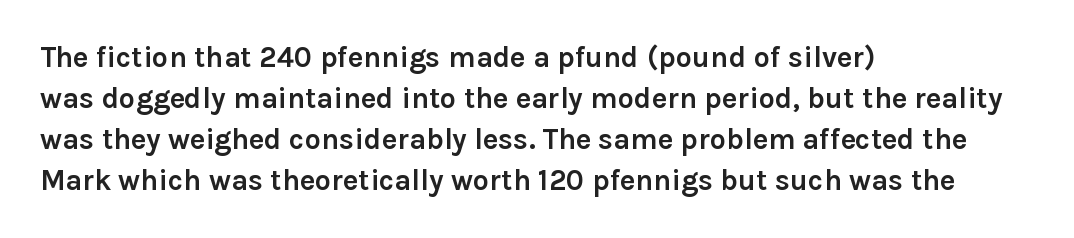
The characters look thick and weighty, a clear bold. The line-height multiplier appears to be the usual default. Compared with a centered layout, this one pins lines to the left instead. This sample uses a sans-serif face. Posture: upright roman. A typesetter would call this proportional, since set widths differ per character.
